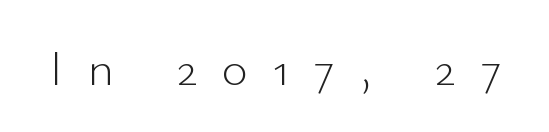
The face used here is proportionally spaced, like ordinary book or web type. Every character sits straight up, as roman type does. Is the letter spacing exaggerated? Yes — the characters are pushed far apart. The gap between lines stays unmarked.
